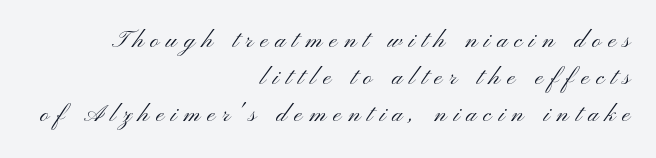
Students, note that the glyphs here are deliberately spaced far apart. The passage is arranged like a letterhead date or caption credit — flush right. The line-height multiplier appears to be the usual default.
